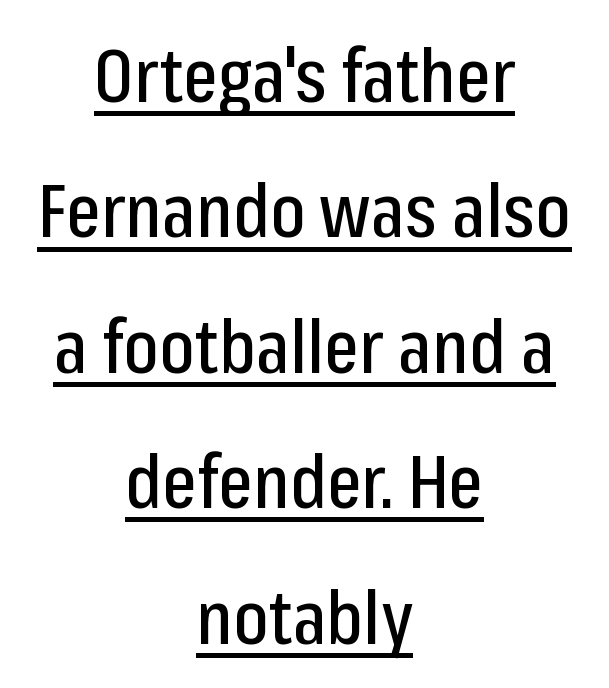
Q: Is the text italic (slanted)? A: No, it is upright.
Q: Is the typeface a serif or a sans-serif typeface? A: Sans-serif.
Q: Is the text underlined? A: Yes.
Q: How is the paragraph aligned? A: Centered.
Q: Is the spacing between letters normal or unusually wide? A: Normal.
Q: Width (condensed, normal, or wide)? A: Condensed.
Q: Stroke contrast? A: Low.
Q: x-height? A: Medium.
Q: Monospaced? A: No.
